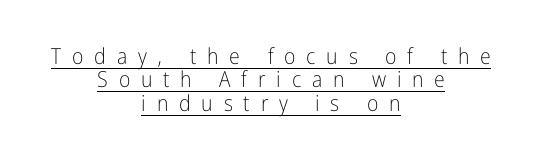
The rendered words wear a rule along their underside. Short note: letters widely spaced. This is roman type, the default non-slanted kind. In terms of leading, this rendering errs on the cramped side. The typesetting does not lean heavy: it is not bold.
